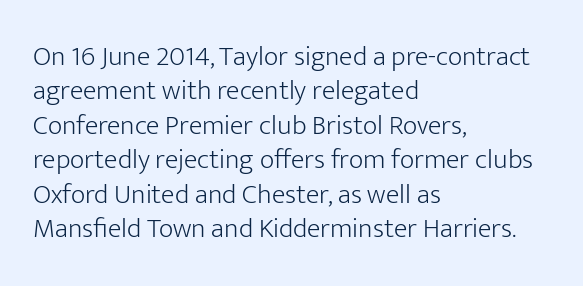
The image shows 28 px light sans-serif type, upright; set left-aligned, line spacing 1.23x, normal letter spacing, not underlined; low stroke contrast and a medium x-height.
